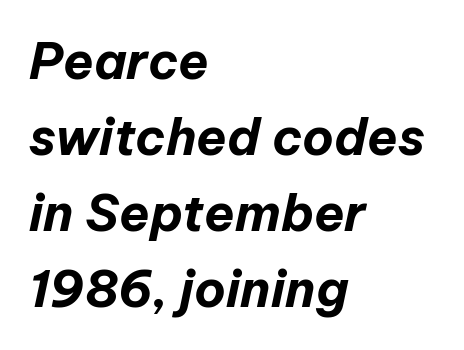
The image shows 50 px bold type, italic (leaning right); set left-aligned, normal line spacing (1.52x), normal letter spacing, not underlined; low stroke contrast and a medium x-height.
